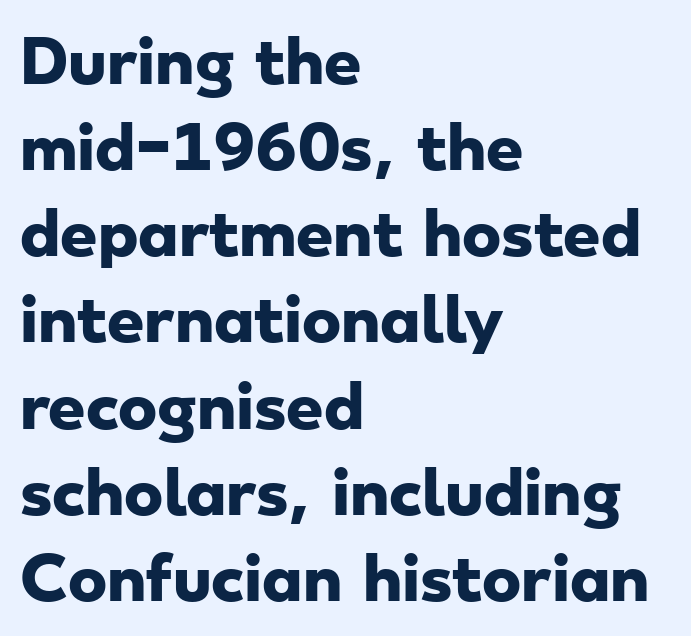
The image shows 59 px heavy, wide sans-serif type; set left-aligned, normal line spacing (1.46x), normal letter spacing, not underlined; low stroke contrast and a small x-height.
